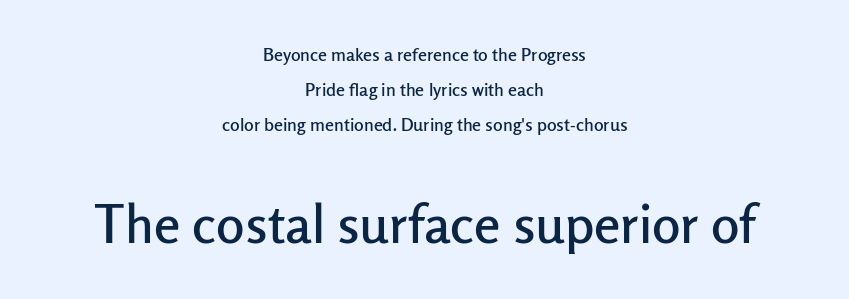
Descenders are the only things crossing below the line. Is the block centered? Yes — each line is placed symmetrically about the middle. When letters stand straight like this, we call the style roman or upright. Bigger letters appear in the bottom chunk; the top chunk is reduced. A sans-serif font was chosen for this passage. Is the letter spacing exaggerated? No — it looks like the ordinary default.
